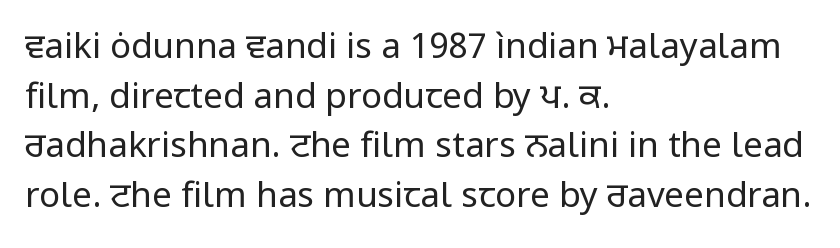
Q: Is the text bold? A: No.
Q: Is the text italic (slanted)? A: No, it is upright.
Q: Is the typeface a serif or a sans-serif typeface? A: Sans-serif.
Q: Is the text underlined? A: No.
Q: How is the paragraph aligned? A: Left-aligned.
Q: Is the spacing between letters normal or unusually wide? A: Normal.
Q: Is the spacing between lines tight, normal or loose? A: Normal.
Q: Width (condensed, normal, or wide)? A: Normal.
Q: Stroke contrast? A: Low.
Q: x-height? A: Medium.
Q: Monospaced? A: No.
